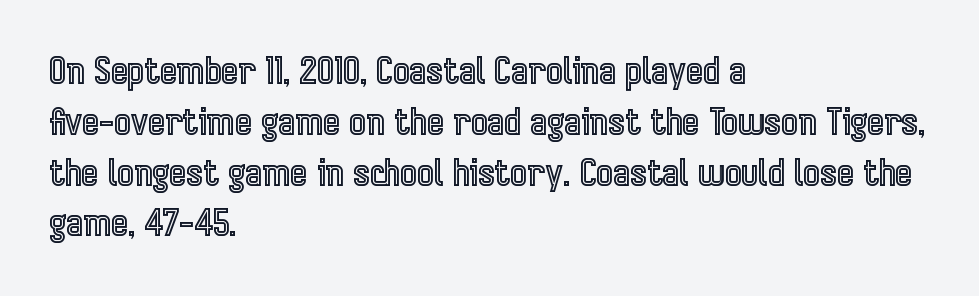
Do the characters align in a grid? No, the font is proportional. Descenders are the only things crossing below the line. A classic flush-left, rag-right setting is used for this passage. A typesetter would call this leading conventional body-copy spacing.
